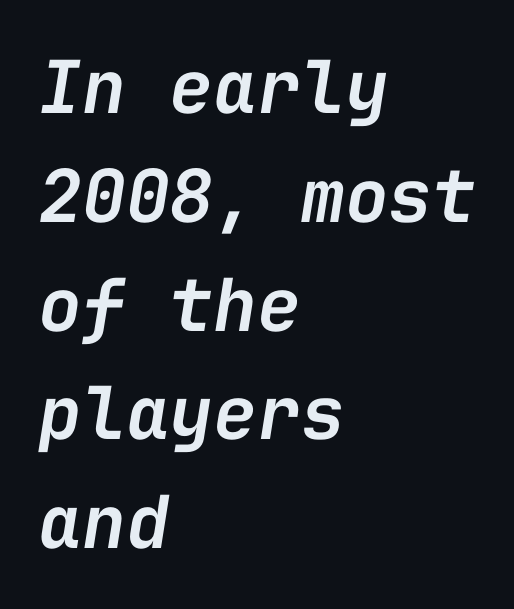
{"italic": "yes", "lean": "right", "slant_degrees": 9, "bold": "semi", "weight": "semibold", "width": "normal", "stroke_contrast": "low", "x_height": "medium", "monospaced": "yes", "underline": "no", "align": "left", "line_spacing": "normal", "line_spacing_ratio": 1.49, "letter_spacing": "normal", "letter_spacing_em": 0.0, "glyph_px": 73}
